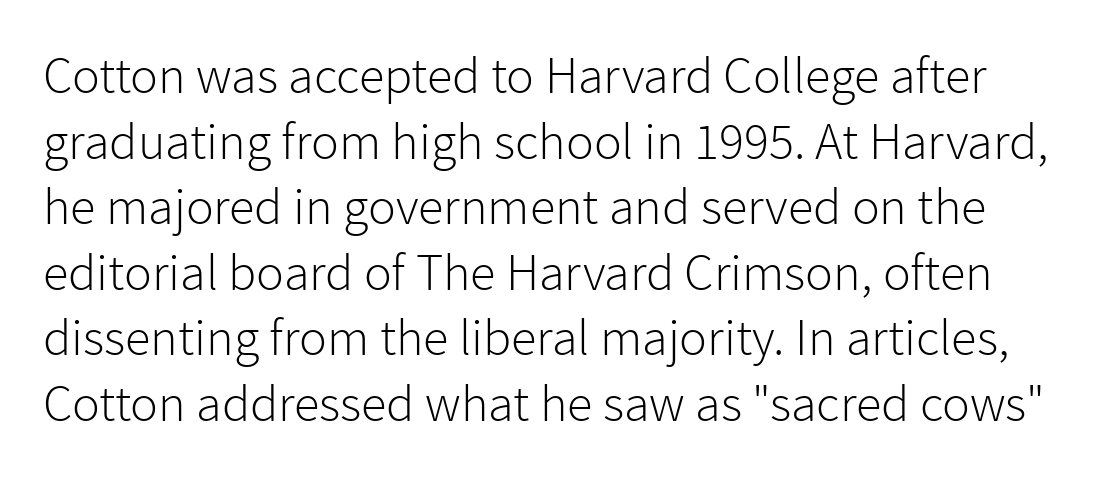
The area under the type is left untouched. Students, note that the glyphs here touch the page at normal intervals. The designer left line spacing at the default. Here the designer chose a conventional face with non-uniform glyph widths. Does the lettering tilt? It doesn't — this is upright. The typeface chosen for these lines omits serifs.
